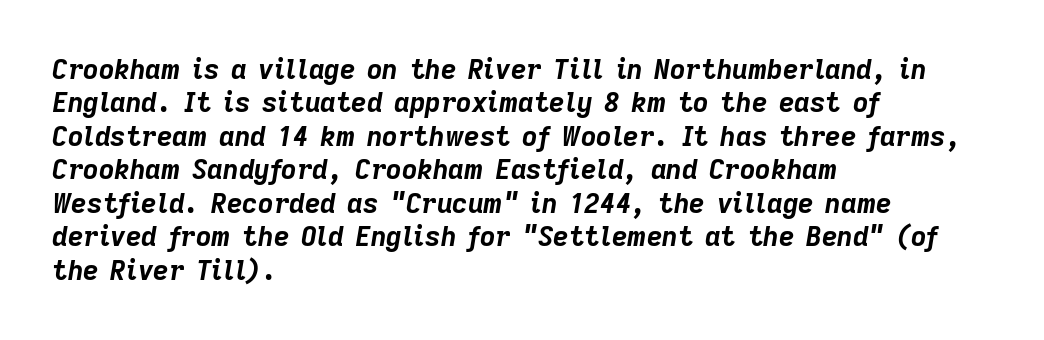
The image shows 27 px bold type, italic (leaning right); set left-aligned, line spacing 1.24x, normal letter spacing, not underlined.
